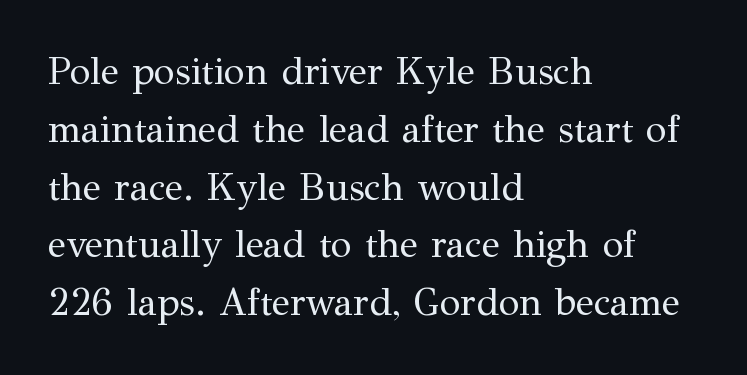
{"serif": "yes", "italic": "no", "bold": "no", "weight": "regular", "width": "normal", "stroke_contrast": "medium", "x_height": "medium", "monospaced": "no", "underline": "no", "align": "left", "line_spacing": "normal", "line_spacing_ratio": 1.52, "letter_spacing": "normal", "letter_spacing_em": 0.0, "glyph_px": 38}
